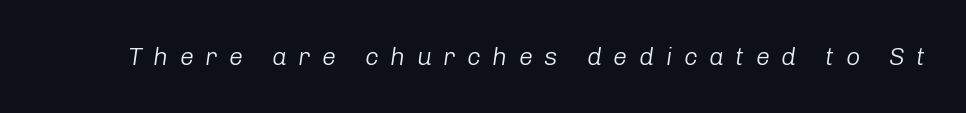
Q: Is the text bold? A: No.
Q: Is the text italic (slanted)? A: Yes, it leans right by about 8 degrees.
Q: Is the text underlined? A: No.
Q: Is the spacing between letters normal or unusually wide? A: Unusually wide.
